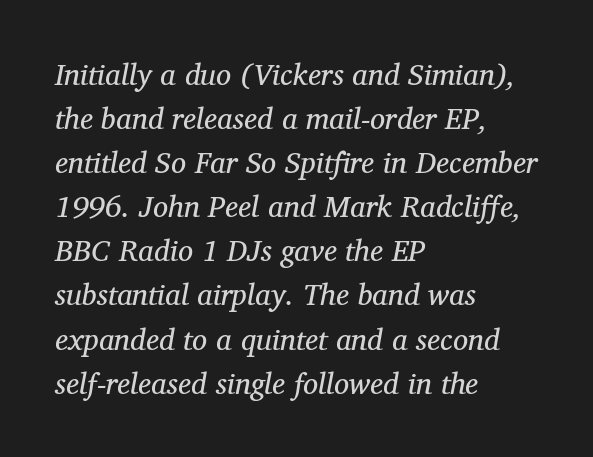
{"serif": "yes", "italic": "yes", "lean": "right", "slant_degrees": 12, "bold": "no", "weight": "regular", "width": "normal", "stroke_contrast": "medium", "x_height": "medium", "monospaced": "no", "underline": "no", "align": "left", "line_spacing": "normal", "line_spacing_ratio": 1.47, "letter_spacing": "normal", "letter_spacing_em": 0.0, "glyph_px": 30}
